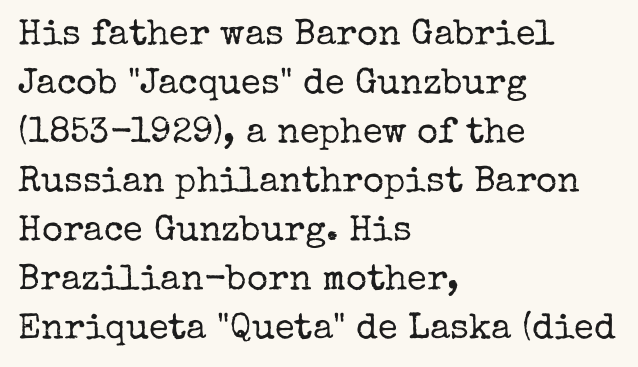
{"serif": "yes", "italic": "no", "bold": "no", "weight": "regular", "width": "normal", "stroke_contrast": "low", "x_height": "medium", "monospaced": "no", "underline": "no", "align": "left", "line_spacing": "normal", "line_spacing_ratio": 1.36, "letter_spacing": "normal", "letter_spacing_em": 0.0, "glyph_px": 36}
